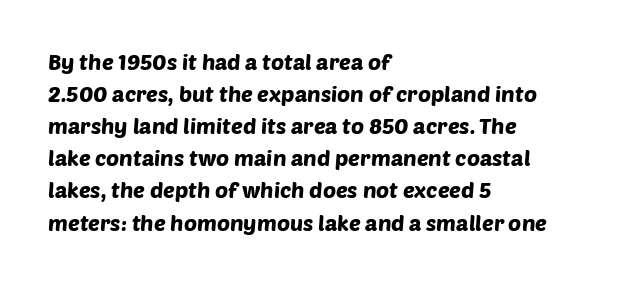
The image shows 22 px text type; set left-aligned, normal line spacing (1.46x), normal letter spacing, not underlined.
